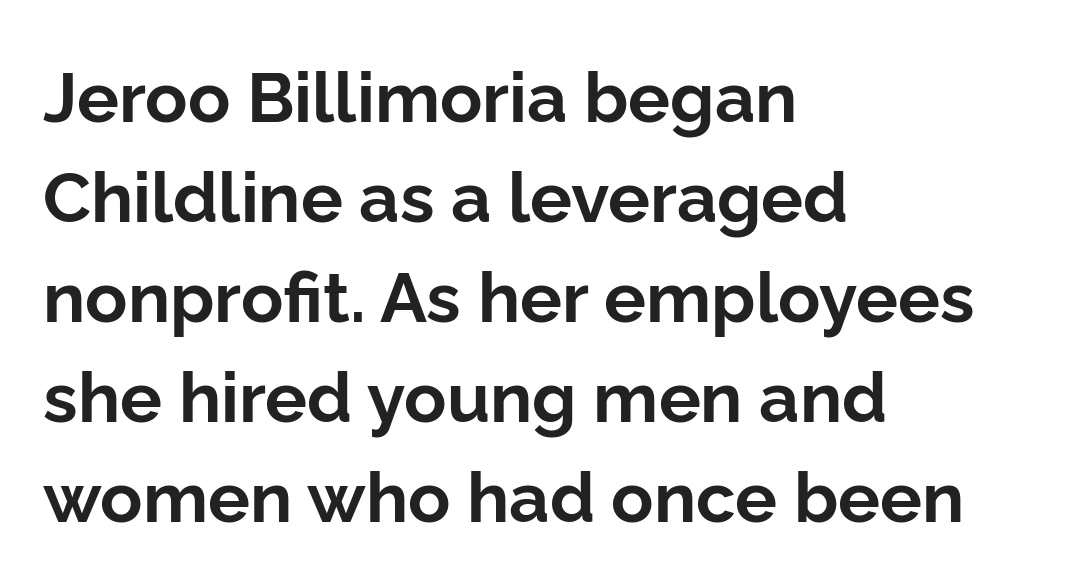
{"serif": "no", "italic": "no", "bold": "yes", "weight": "bold", "width": "normal", "stroke_contrast": "low", "x_height": "medium", "monospaced": "no", "underline": "no", "align": "left", "line_spacing": "normal", "line_spacing_ratio": 1.43, "letter_spacing": "normal", "letter_spacing_em": 0.0, "glyph_px": 70}
